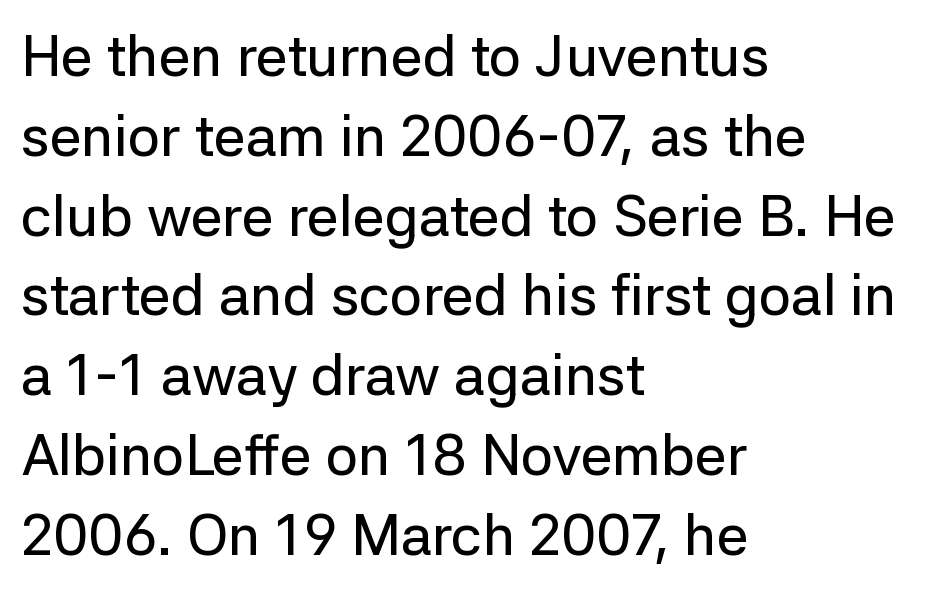
Q: Is the text italic (slanted)? A: No, it is upright.
Q: Is the typeface a serif or a sans-serif typeface? A: Sans-serif.
Q: Is the text underlined? A: No.
Q: How is the paragraph aligned? A: Left-aligned.
Q: Is the spacing between letters normal or unusually wide? A: Normal.
Q: Is the spacing between lines tight, normal or loose? A: Normal.
Q: Width (condensed, normal, or wide)? A: Normal.
Q: Stroke contrast? A: Low.
Q: x-height? A: Medium.
Q: Monospaced? A: No.
